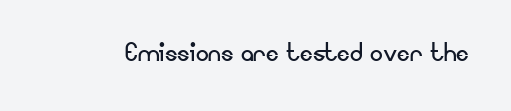
Q: Is the text bold? A: No.
Q: Is the text italic (slanted)? A: No, it is upright.
Q: Is the typeface a serif or a sans-serif typeface? A: Sans-serif.
Q: Is the text underlined? A: No.
Q: Is the spacing between letters normal or unusually wide? A: Normal.
Q: Width (condensed, normal, or wide)? A: Normal.
Q: Stroke contrast? A: Low.
Q: x-height? A: Small.
Q: Monospaced? A: No.
